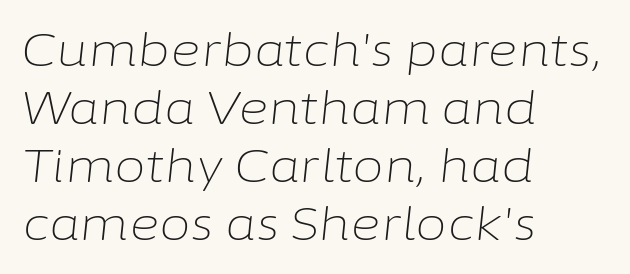
{"italic": "yes", "lean": "right", "slant_degrees": 6, "bold": "no", "weight": "light", "width": "normal", "stroke_contrast": "low", "x_height": "medium", "monospaced": "no", "underline": "no", "align": "left", "line_spacing": "normal", "line_spacing_ratio": 1.26, "letter_spacing": "normal", "letter_spacing_em": 0.0, "glyph_px": 46}
